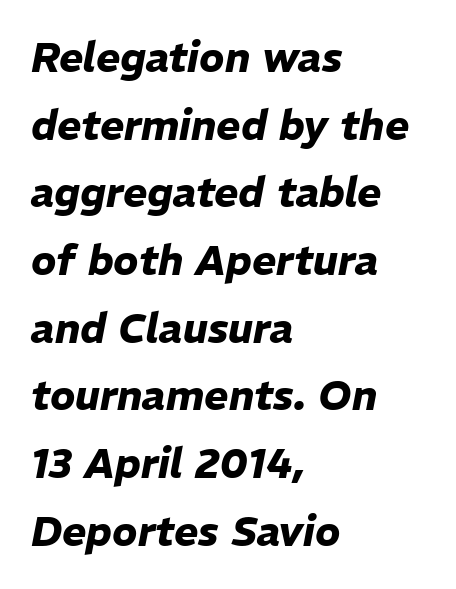
{"italic": "yes", "lean": "right", "slant_degrees": 11, "bold": "yes", "weight": "heavy", "width": "normal", "stroke_contrast": "low", "x_height": "medium", "monospaced": "no", "underline": "no", "align": "left", "line_spacing": "normal", "line_spacing_ratio": 1.65, "letter_spacing": "normal", "letter_spacing_em": 0.0, "glyph_px": 41}
